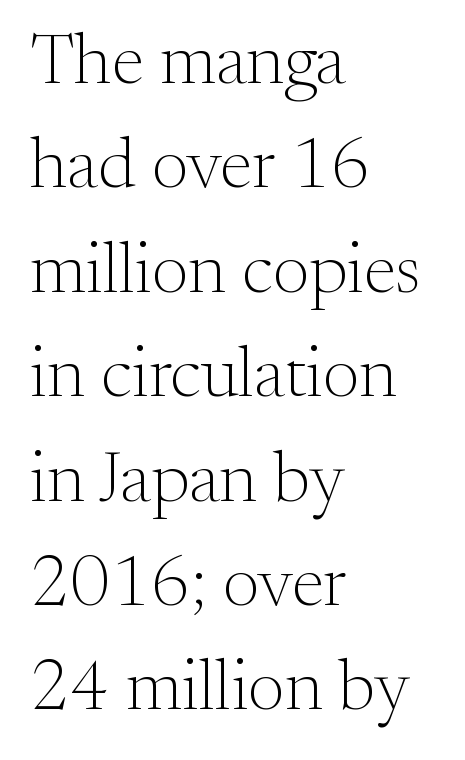
The image shows 72 px light serif type, upright; set left-aligned, normal line spacing (1.45x), normal letter spacing, not underlined; medium stroke contrast and a small x-height.
